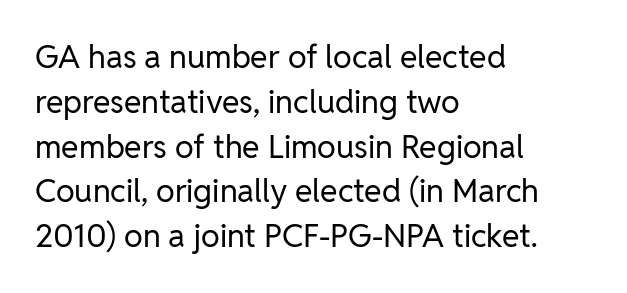
{"serif": "no", "italic": "no", "bold": "no", "weight": "regular", "width": "normal", "stroke_contrast": "low", "x_height": "medium", "monospaced": "no", "underline": "no", "align": "left", "line_spacing": "normal", "line_spacing_ratio": 1.4, "letter_spacing": "normal", "letter_spacing_em": 0.0, "glyph_px": 32}
